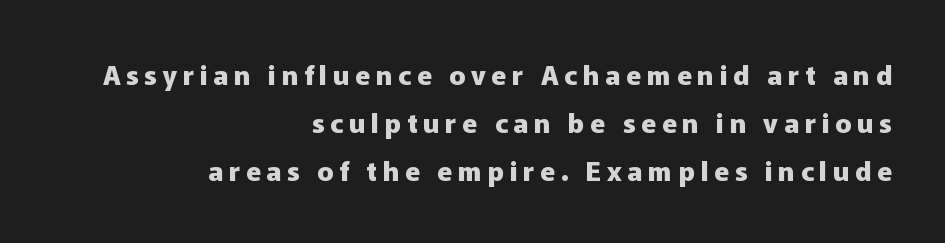
Words float on clear page, feet unadorned. The line texture is sparse and dotted thanks to wide tracking. Is there any slant? The stems are plumb. A dark, heavy texture on the line: the type is bold.
